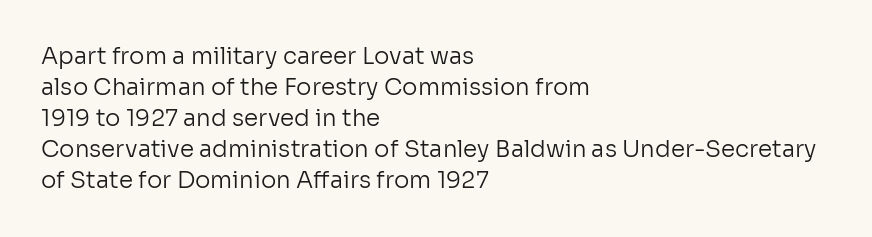
Q: Is the text bold? A: No.
Q: Is the text italic (slanted)? A: No, it is upright.
Q: Is the text underlined? A: No.
Q: How is the paragraph aligned? A: Left-aligned.
Q: Is the spacing between letters normal or unusually wide? A: Normal.
Q: Is the spacing between lines tight, normal or loose? A: Normal.
